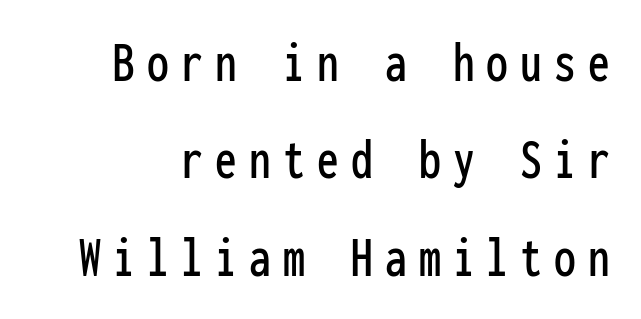
{"serif": "no", "italic": "no", "width": "condensed", "stroke_contrast": "low", "x_height": "medium", "monospaced": "yes", "underline": "no", "line_spacing": "normal", "line_spacing_ratio": 1.68, "letter_spacing": "wide", "letter_spacing_em": 0.21, "glyph_px": 58}
